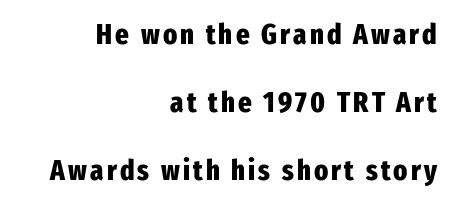
Q: Is the text bold? A: Yes.
Q: Is the text italic (slanted)? A: No, it is upright.
Q: Is the typeface a serif or a sans-serif typeface? A: Sans-serif.
Q: Is the text underlined? A: No.
Q: How is the paragraph aligned? A: Right-aligned.
Q: Is the spacing between lines tight, normal or loose? A: Loose.
Q: Width (condensed, normal, or wide)? A: Condensed.
Q: Stroke contrast? A: Low.
Q: x-height? A: Medium.
Q: Monospaced? A: No.
